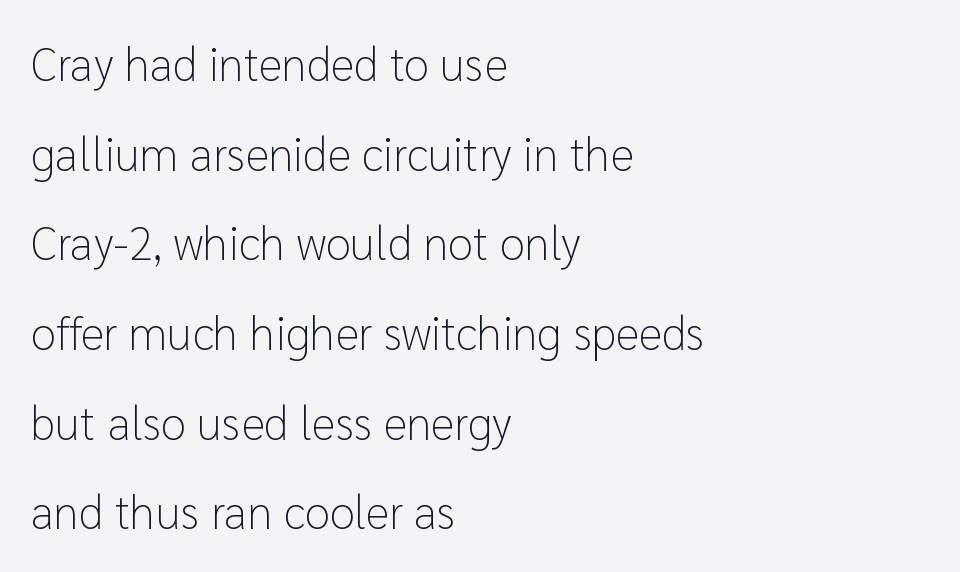
These lines are rendered in a variable-pitch font. The letters carry no serifs — their stems end cleanly without finishing strokes. Nothing heavy about these letters — not bold at all. This sample uses an upright cut, with every glyph sitting square on the baseline. A bare baseline throughout the passage. These lines keep a tight, regular rhythm from letter to letter.
